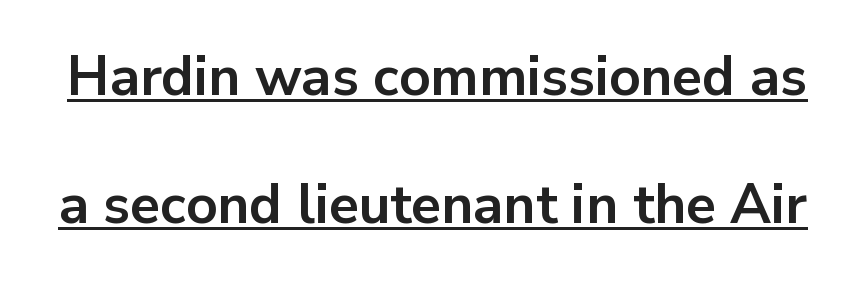
The face used here is rendered with its standard letterfit. Is this a fixed-width face? No — the glyphs have proportional, varying widths. The rendered words wear a rule along their underside. Italic: no, the glyphs are upright roman. Caption: bold face, heavy strokes.
